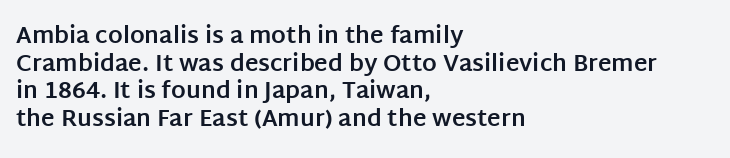
The letters stand upright; this is a roman face. Each word holds together tightly as a unit, with standard inter-letter gaps. Underline: absent. Notice how thick the strokes are: this is what a full bold looks like. The setting favours the left margin, as ordinary paragraphs usually do.
